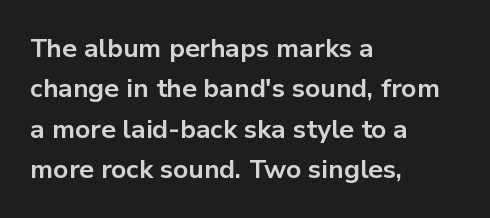
Q: Is the text bold? A: Yes.
Q: Is the text italic (slanted)? A: No, it is upright.
Q: Is the text underlined? A: No.
Q: How is the paragraph aligned? A: Left-aligned.
Q: Is the spacing between letters normal or unusually wide? A: Normal.
Q: Is the spacing between lines tight, normal or loose? A: Normal.
